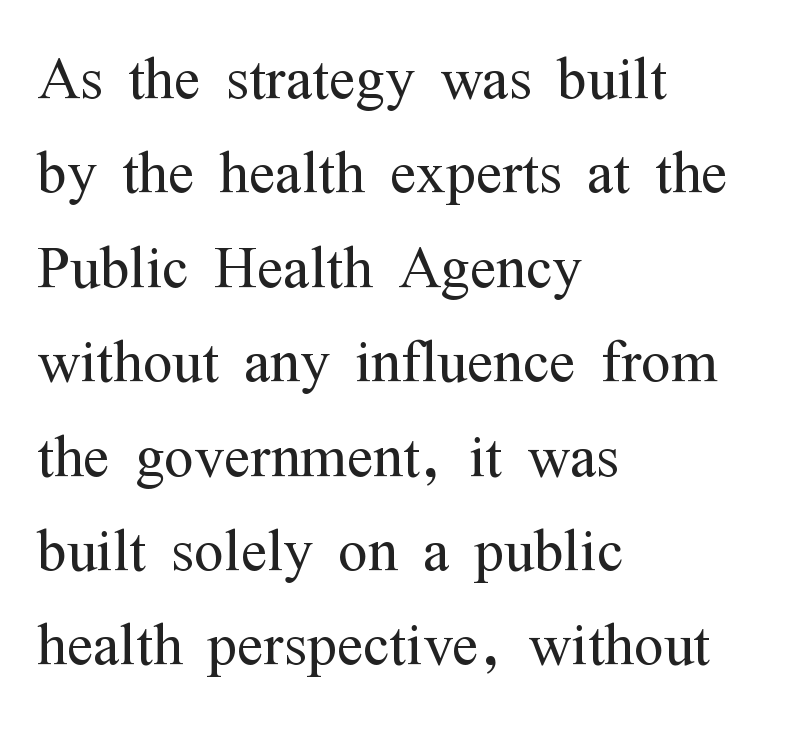
Q: Is the text bold? A: No.
Q: Is the text italic (slanted)? A: No, it is upright.
Q: Is the typeface a serif or a sans-serif typeface? A: Serif.
Q: Is the text underlined? A: No.
Q: How is the paragraph aligned? A: Left-aligned.
Q: Is the spacing between letters normal or unusually wide? A: Normal.
Q: Width (condensed, normal, or wide)? A: Condensed.
Q: Stroke contrast? A: Medium.
Q: x-height? A: Medium.
Q: Monospaced? A: No.
